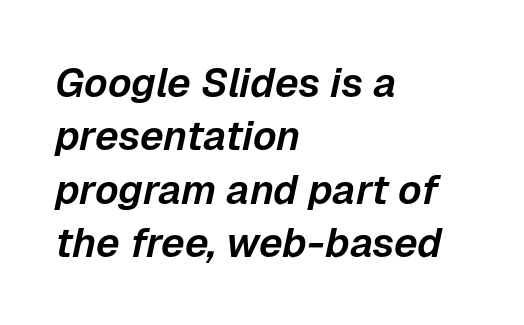
The image shows 41 px text type, italic (leaning right); set left-aligned, normal line spacing (1.3x), normal letter spacing, not underlined; low stroke contrast and a medium x-height.
